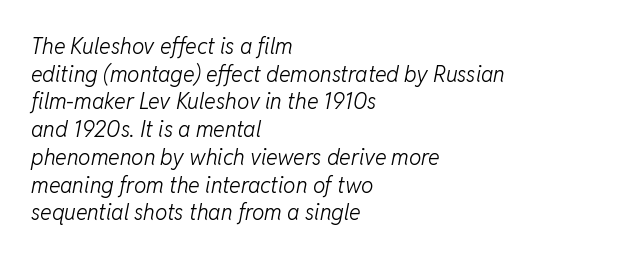
Q: Is the text bold? A: No.
Q: Is the text italic (slanted)? A: Yes, it leans right by about 11 degrees.
Q: Is the text underlined? A: No.
Q: How is the paragraph aligned? A: Left-aligned.
Q: Is the spacing between letters normal or unusually wide? A: Normal.
Q: Is the spacing between lines tight, normal or loose? A: Normal.
